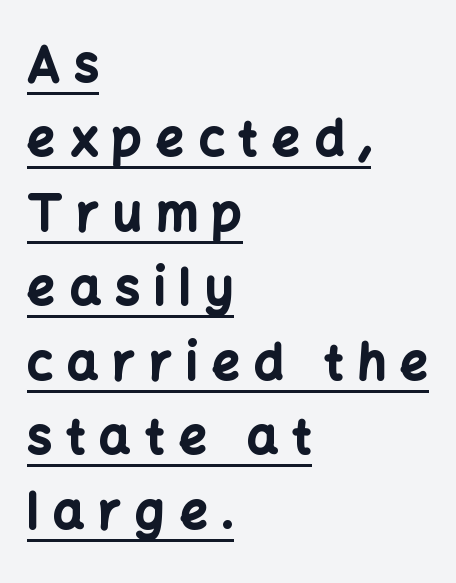
This rendering widens character spacing well past its baseline value. The paragraph shown leans on its left margin. Is this a sans? Yes — the strokes have no serifs. Typographic density is high because the face is bold.
